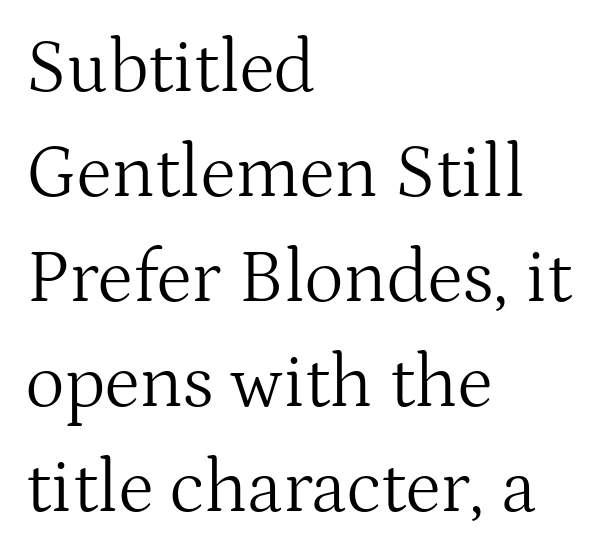
Typeset ragged right — the left edge is the straight one. Every character sits straight up, as roman type does. Each row of text sits above clean, open space. Interline gaps are of average width in this sample. The type family on display is of the serif kind. The weight would be labelled regular, book, light, or lighter still.
